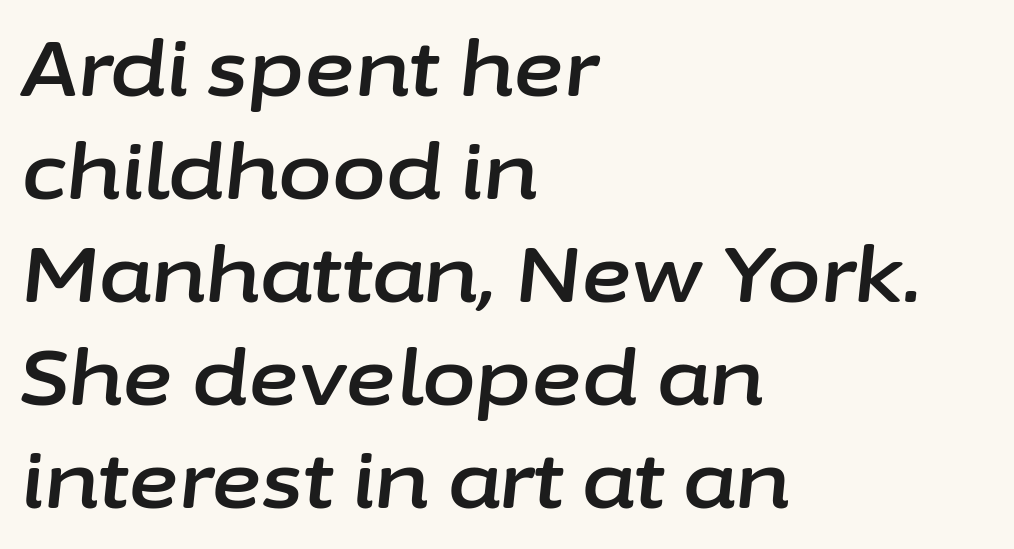
{"italic": "yes", "lean": "right", "slant_degrees": 6, "width": "normal", "stroke_contrast": "low", "x_height": "medium", "monospaced": "no", "underline": "no", "align": "left", "line_spacing": "normal", "line_spacing_ratio": 1.32, "letter_spacing": "normal", "letter_spacing_em": 0.0, "glyph_px": 78}
